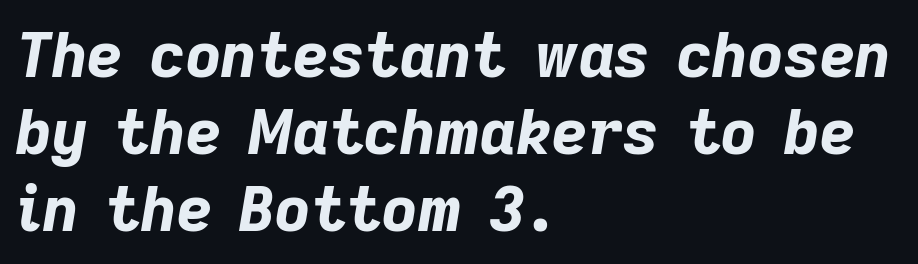
{"italic": "yes", "lean": "right", "slant_degrees": 9, "bold": "yes", "weight": "bold", "width": "normal", "stroke_contrast": "low", "x_height": "medium", "monospaced": "no", "underline": "no", "align": "left", "line_spacing_ratio": 1.24, "letter_spacing": "normal", "letter_spacing_em": 0.0, "glyph_px": 62}
